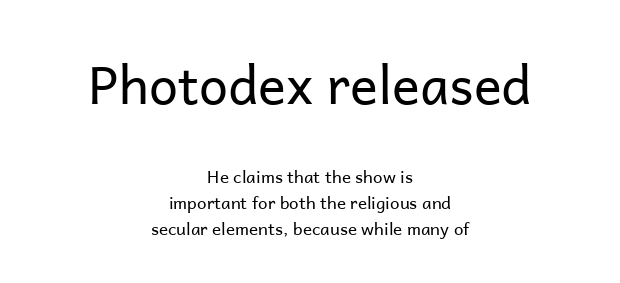
The image shows 52 px regular-weight sans-serif type, upright; set centered, normal line spacing (1.54x), normal letter spacing, not underlined; the first (top) block is 3.06x larger; low stroke contrast and a medium x-height.
